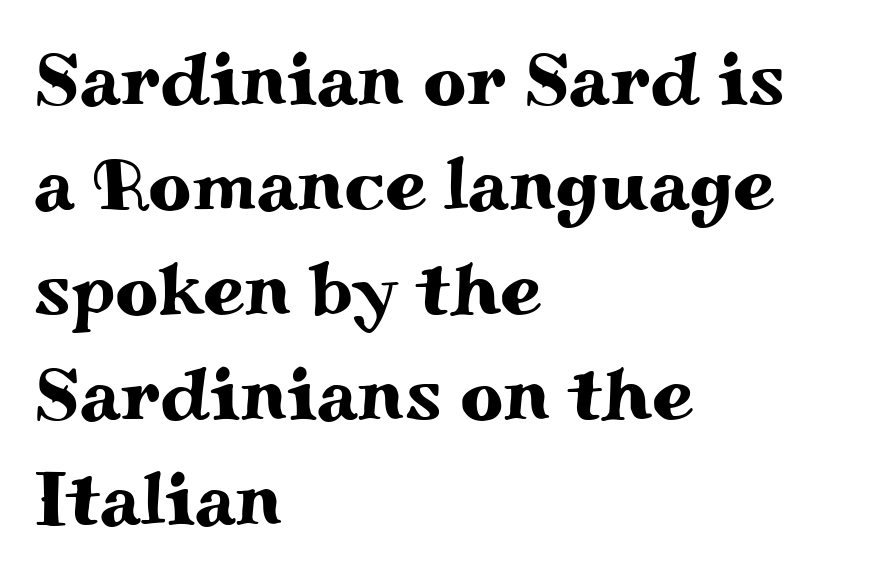
Q: Is the text italic (slanted)? A: No, it is upright.
Q: Is the typeface a serif or a sans-serif typeface? A: Serif.
Q: Is the text underlined? A: No.
Q: How is the paragraph aligned? A: Left-aligned.
Q: Is the spacing between letters normal or unusually wide? A: Normal.
Q: Is the spacing between lines tight, normal or loose? A: Normal.
Q: Width (condensed, normal, or wide)? A: Wide.
Q: Stroke contrast? A: Medium.
Q: x-height? A: Small.
Q: Monospaced? A: No.
